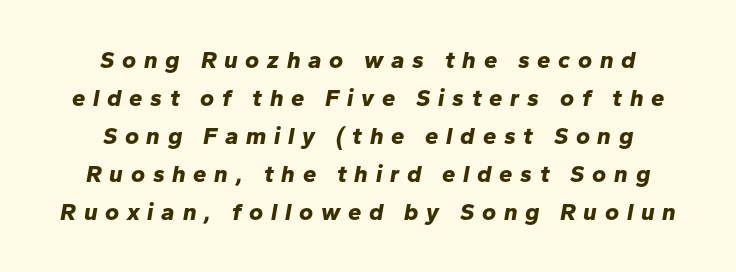
{"italic": "yes", "lean": "right", "slant_degrees": 10, "bold": "yes", "underline": "no", "align": "center", "line_spacing": "normal", "line_spacing_ratio": 1.58, "letter_spacing": "wide", "letter_spacing_em": 0.32, "glyph_px": 24}
